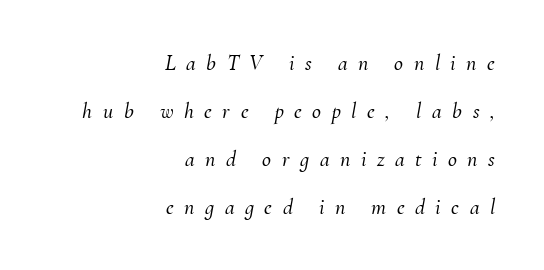
The image shows 22 px text type, italic (leaning right); set right-aligned, loose line spacing (2.18x), unusually wide letter spacing (+0.48 em), not underlined.
